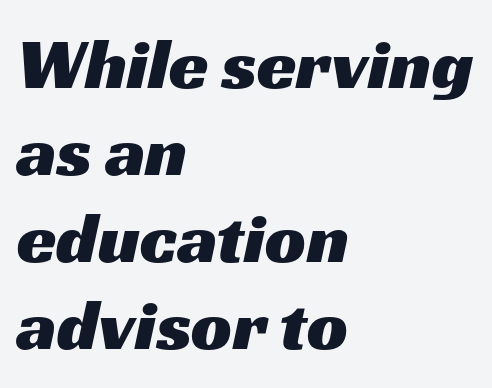
{"serif": "no", "width": "wide", "stroke_contrast": "medium", "x_height": "medium", "monospaced": "no", "underline": "no", "align": "left", "line_spacing_ratio": 1.21, "letter_spacing": "normal", "letter_spacing_em": 0.0, "glyph_px": 72}
